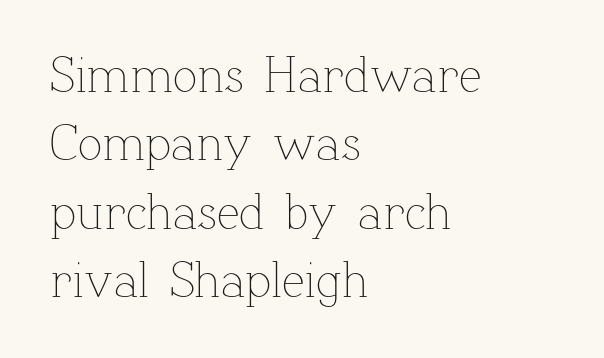
The image shows 51 px thin type, upright; set left-aligned, normal line spacing (1.34x), normal letter spacing, not underlined; low stroke contrast and a medium x-height.
